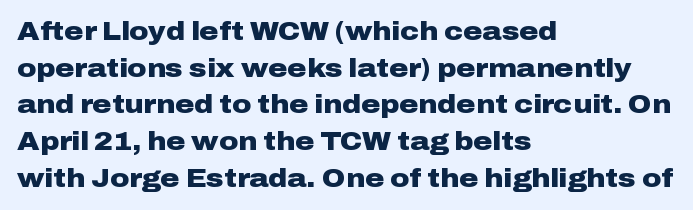
{"italic": "no", "bold": "yes", "underline": "no", "align": "left", "line_spacing": "normal", "line_spacing_ratio": 1.41, "letter_spacing": "normal", "letter_spacing_em": 0.0, "glyph_px": 26}
